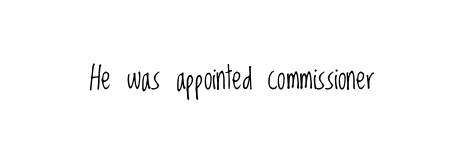
The line texture is even and compact thanks to regular tracking. Characters remain perfectly vertical along every line. Do the characters align in a grid? No, the font is proportional. Check under the words: just untouched page. The glyphs in this specimen are sans serif. Summary of weight: not heavy and not bold.
